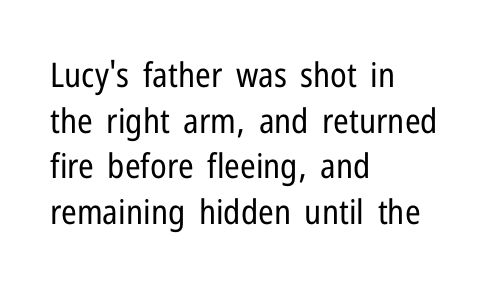
Q: Is the text bold? A: No.
Q: Is the text italic (slanted)? A: No, it is upright.
Q: Is the typeface a serif or a sans-serif typeface? A: Sans-serif.
Q: Is the text underlined? A: No.
Q: How is the paragraph aligned? A: Left-aligned.
Q: Is the spacing between letters normal or unusually wide? A: Normal.
Q: Is the spacing between lines tight, normal or loose? A: Normal.
Q: Width (condensed, normal, or wide)? A: Condensed.
Q: Stroke contrast? A: Low.
Q: x-height? A: Medium.
Q: Monospaced? A: No.
